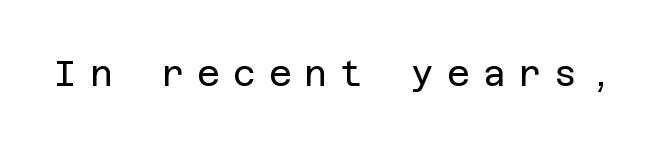
{"serif": "no", "italic": "no", "bold": "no", "weight": "regular", "width": "normal", "stroke_contrast": "low", "x_height": "large", "underline": "no", "letter_spacing": "wide", "letter_spacing_em": 0.37, "glyph_px": 35}
